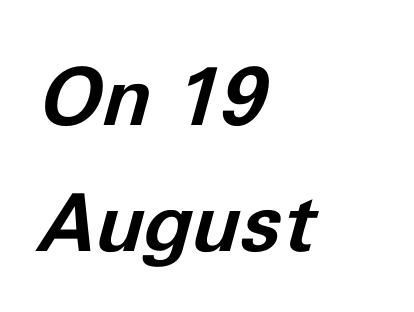
The area under the type is left untouched. Leftover space on each line is placed entirely after the last word. Proportional: the letters do not fall into vertical columns. Set as a true bold cut, around the 700 mark. The lines sit at an ordinary, default distance from one another. Is the letter spacing exaggerated? No — it looks like the ordinary default.
